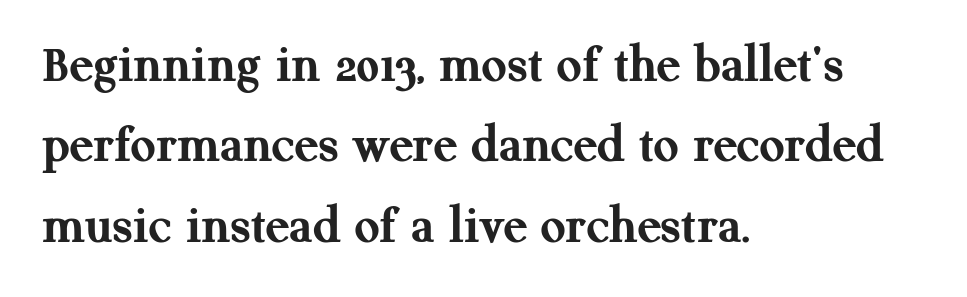
{"serif": "yes", "italic": "no", "bold": "yes", "weight": "semibold", "width": "normal", "stroke_contrast": "medium", "x_height": "medium", "monospaced": "no", "underline": "no", "align": "left", "line_spacing": "normal", "line_spacing_ratio": 1.46, "letter_spacing": "normal", "letter_spacing_em": 0.0, "glyph_px": 55}
